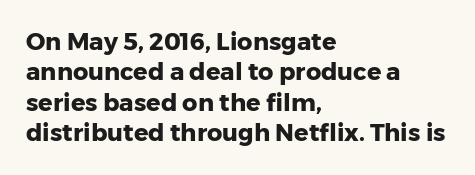
{"italic": "no", "bold": "yes", "underline": "no", "align": "left", "line_spacing": "normal", "line_spacing_ratio": 1.27, "letter_spacing": "normal", "letter_spacing_em": 0.0, "glyph_px": 24}
